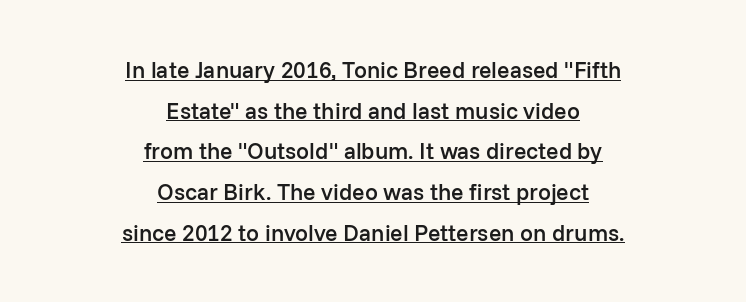
{"italic": "no", "bold": "semi", "underline": "yes", "align": "center", "line_spacing_ratio": 1.77, "letter_spacing": "normal", "letter_spacing_em": 0.0, "glyph_px": 23}
